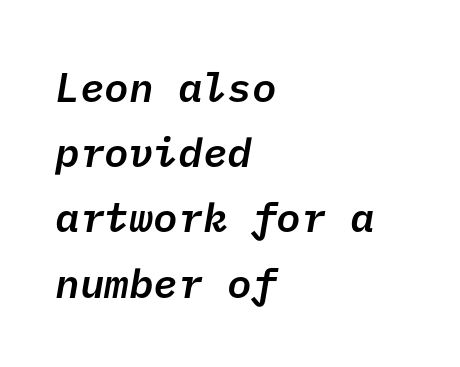
The horizontal fit of the characters is conventional and even. The text was rendered using a sans face with plain stroke endings. Casual observation: everything's shoved over to the left. Only glyphs here, with clear space below each row. Bold? Not quite — semibold, heavier than regular but stopping short. The block of text has a typical density, with ordinary space between rows.
